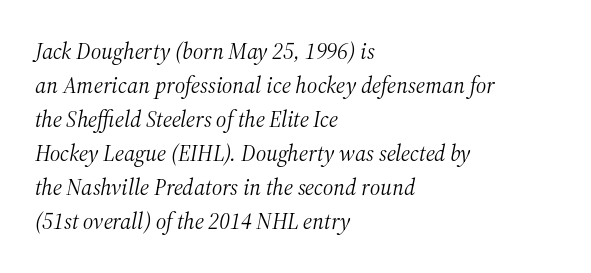
A light-to-regular cut is what we see here. Look at the tracking — it's just the regular setting, nothing added. Is the type slanted? Yes — the strokes lean at a clear angle. Horizontal bands of white between lines are of average thickness. Every row of glyphs begins at an identical x-position on the left.
